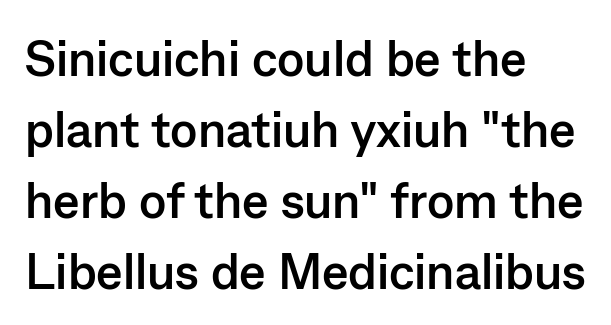
Students, this is bold: see how much ink each stroke carries. The letters stand upright; this is a roman face. The strip under each line holds only bare page. Honestly, the letter spacing is just normal — you wouldn't notice it.
